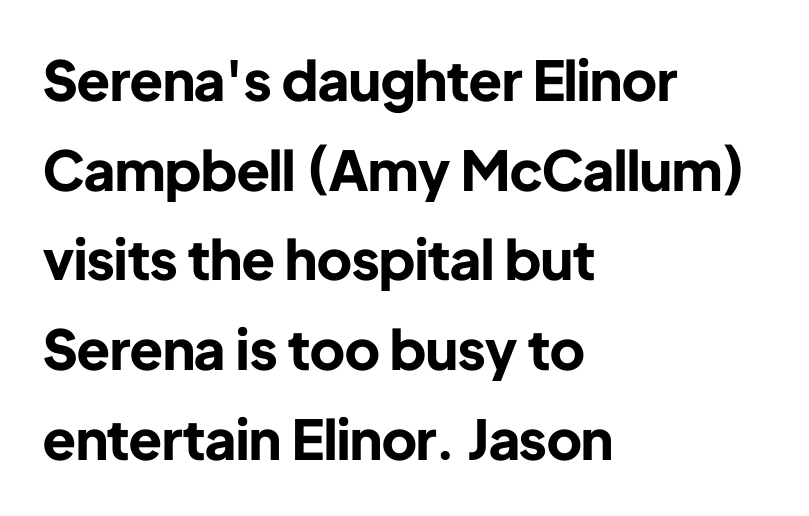
{"serif": "no", "italic": "no", "bold": "yes", "weight": "bold", "width": "normal", "stroke_contrast": "low", "x_height": "medium", "monospaced": "no", "underline": "no", "align": "left", "line_spacing": "normal", "line_spacing_ratio": 1.63, "letter_spacing": "normal", "letter_spacing_em": 0.0, "glyph_px": 55}
